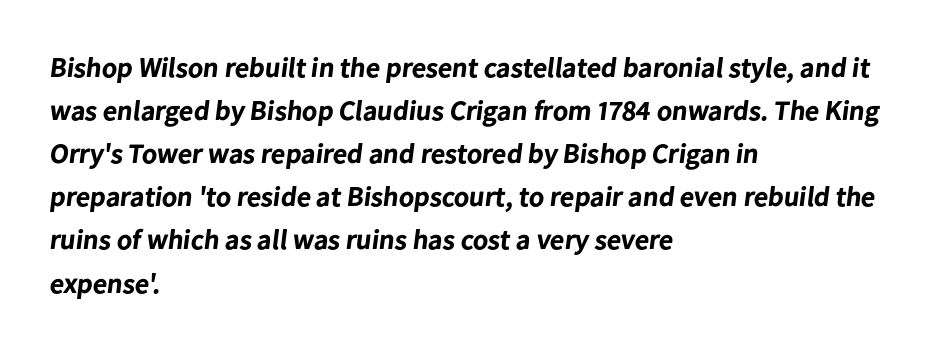
Character widths vary here, with narrow letters taking less room than wide ones. Anything drawn beneath the words? Only blank space. Typeset ragged right — the left edge is the straight one. Regarding serifs, this sample does without them. A typesetter would call this leading conventional body-copy spacing. Plenty of ink on the page — the face is bold.
